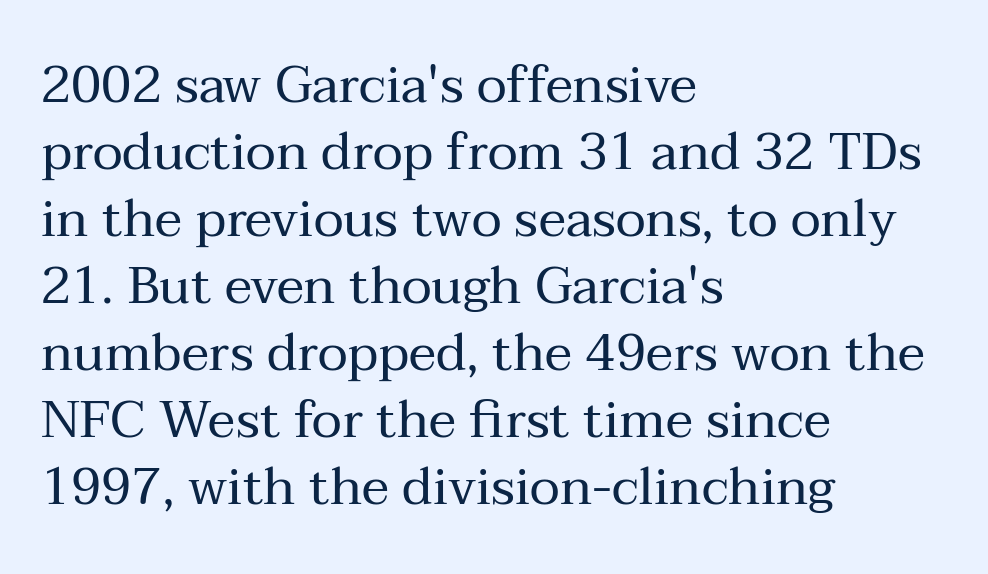
{"serif": "yes", "italic": "no", "bold": "no", "weight": "regular", "width": "normal", "stroke_contrast": "medium", "x_height": "medium", "monospaced": "no", "underline": "no", "align": "left", "line_spacing": "normal", "line_spacing_ratio": 1.29, "letter_spacing": "normal", "letter_spacing_em": 0.0, "glyph_px": 52}
